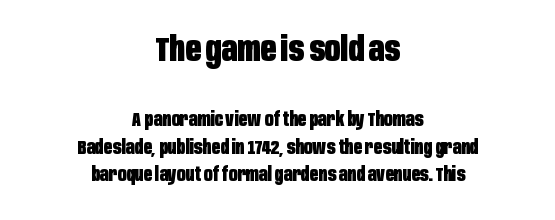
The face used here is a sans, in the tradition of grotesques and geometrics. The glyphs are unaccompanied by any horizontal stroke below them. Looks like regular typesetting: each glyph gets only the width it needs. Vertical spacing — default. The horizontal fit of the characters is conventional and even.
